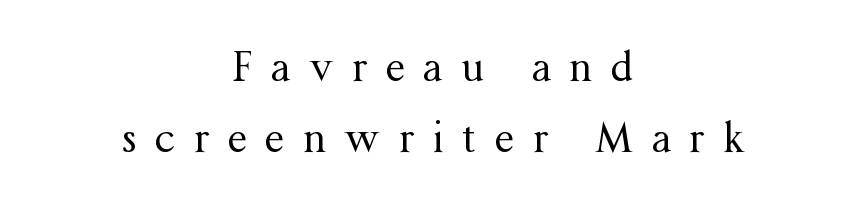
{"serif": "yes", "italic": "no", "bold": "no", "weight": "regular", "width": "normal", "stroke_contrast": "medium", "x_height": "medium", "monospaced": "no", "underline": "no", "align": "center", "line_spacing_ratio": 1.77, "letter_spacing": "wide", "letter_spacing_em": 0.46, "glyph_px": 40}
